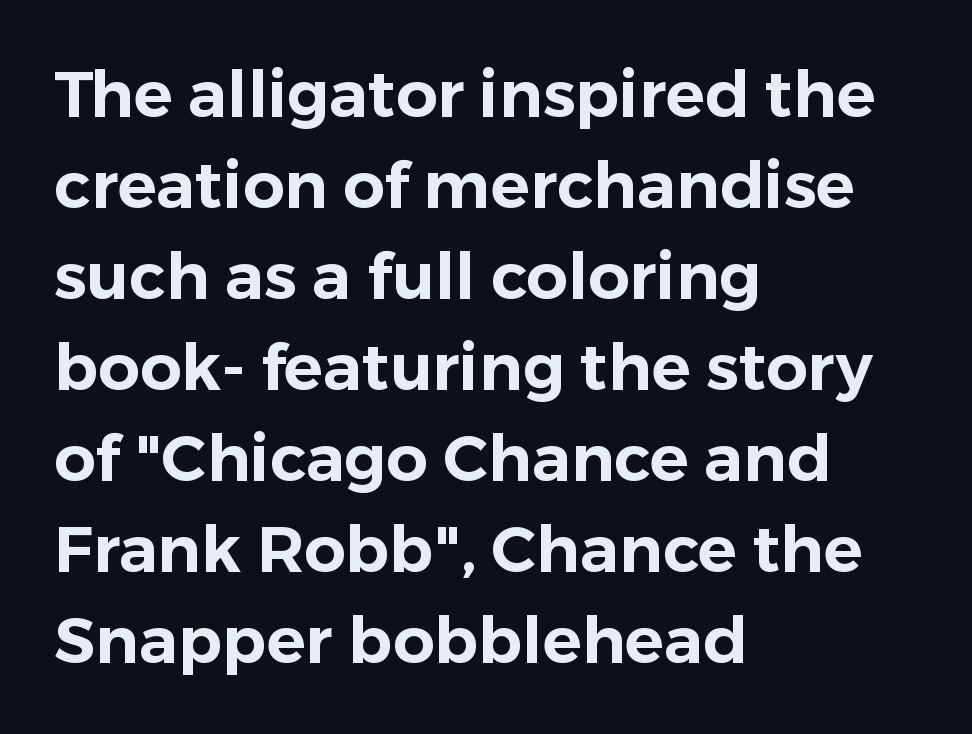
Q: Is the text italic (slanted)? A: No, it is upright.
Q: Is the typeface a serif or a sans-serif typeface? A: Sans-serif.
Q: Is the text underlined? A: No.
Q: How is the paragraph aligned? A: Left-aligned.
Q: Is the spacing between letters normal or unusually wide? A: Normal.
Q: Is the spacing between lines tight, normal or loose? A: Normal.
Q: Width (condensed, normal, or wide)? A: Normal.
Q: Stroke contrast? A: Low.
Q: x-height? A: Medium.
Q: Monospaced? A: No.
